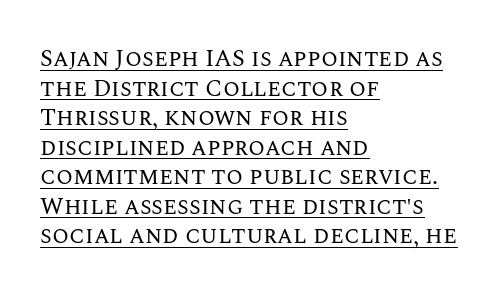
The rag falls on the right side of this text block. The face used here appears with an underline applied. The typesetting does not lean heavy: it is not bold. The letters stand straight up with perfectly vertical stems. Tracking here is standard; glyphs follow each other at the usual distance.
